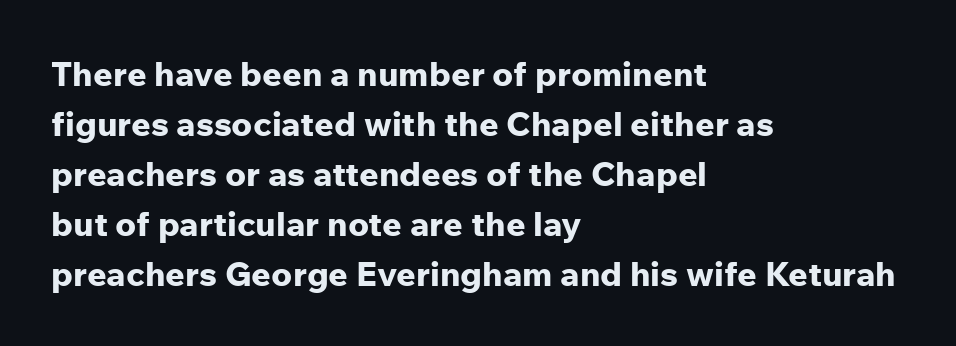
Looks like regular typesetting: each glyph gets only the width it needs. These lines are set flush left with a ragged right edge. The face used here is a sans, in the tradition of grotesques and geometrics. The rendering keeps characters at their native spacing. Characters remain perfectly vertical along every line. The lines sit at an ordinary, default distance from one another.
